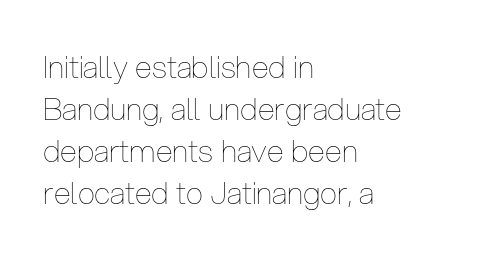
The image shows 31 px thin, condensed type, upright; set left-aligned, normal line spacing (1.36x), normal letter spacing, not underlined; low stroke contrast and a medium x-height.
